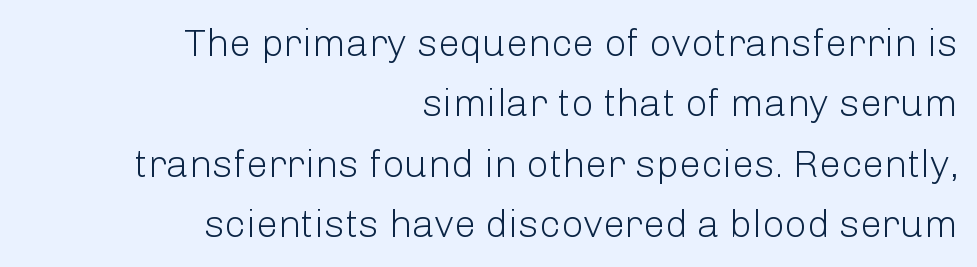
{"serif": "no", "italic": "no", "bold": "no", "weight": "light", "width": "normal", "stroke_contrast": "low", "x_height": "medium", "monospaced": "no", "underline": "no", "align": "right", "line_spacing": "normal", "line_spacing_ratio": 1.55, "letter_spacing": "normal", "letter_spacing_em": 0.0, "glyph_px": 39}
